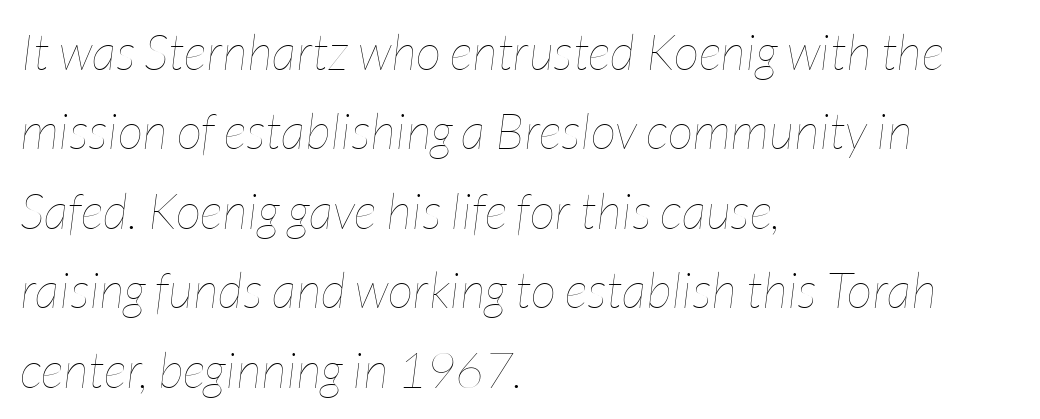
The image shows 50 px thin, condensed type, italic (leaning right); set left-aligned, normal line spacing (1.59x), normal letter spacing, not underlined; low stroke contrast and a medium x-height.
